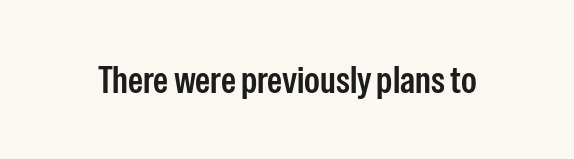
The image shows 38 px condensed sans-serif type, upright; set normal letter spacing, not underlined; low stroke contrast and a medium x-height.
